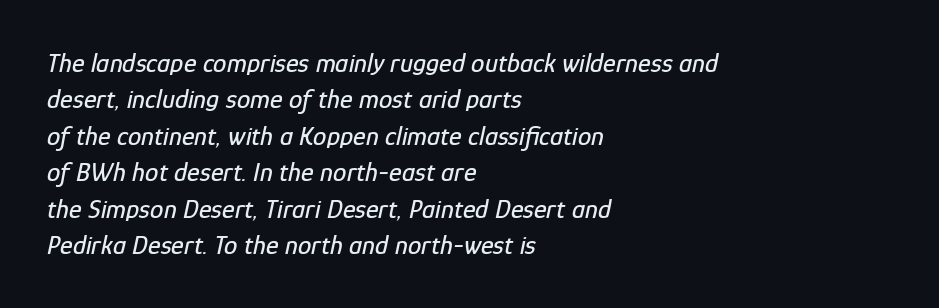
Q: Is the text italic (slanted)? A: Yes, it leans right by about 12 degrees.
Q: Is the text underlined? A: No.
Q: How is the paragraph aligned? A: Left-aligned.
Q: Is the spacing between letters normal or unusually wide? A: Normal.
Q: Is the spacing between lines tight, normal or loose? A: Normal.
